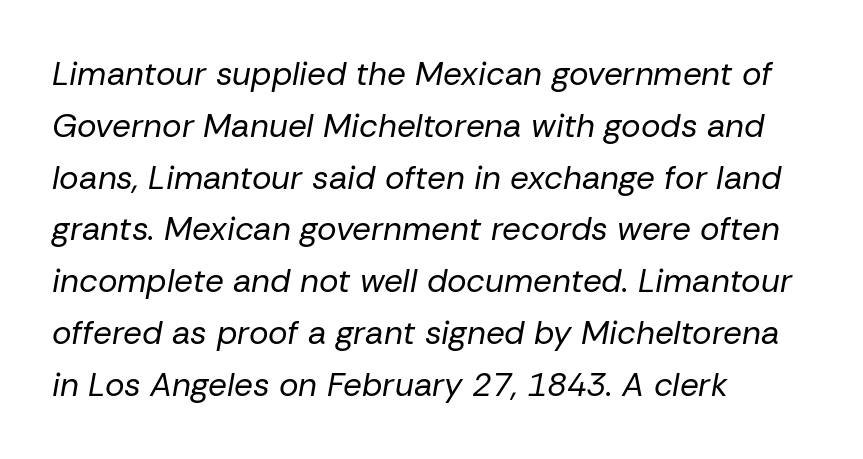
What's the leading like? Ordinary, nothing unusual. It's the slanting kind of type. The string is rendered with underlining switched off. The typesetting does not lean heavy: it is not bold. Spacing verdict: proportional, widths tailored to each character.
